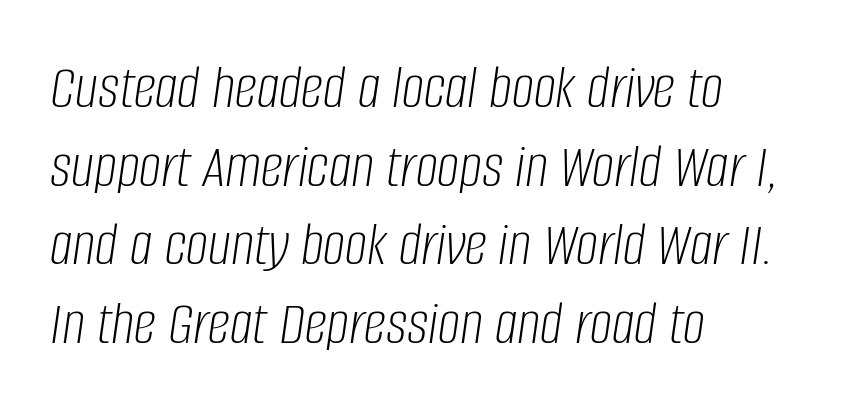
The image shows 63 px light, condensed type, italic (leaning right); set left-aligned, normal line spacing (1.25x), normal letter spacing, not underlined; low stroke contrast and a large x-height.
